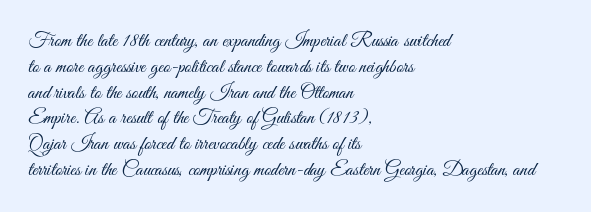
The image shows 20 px text type; set left-aligned, normal line spacing (1.29x), normal letter spacing, not underlined.
